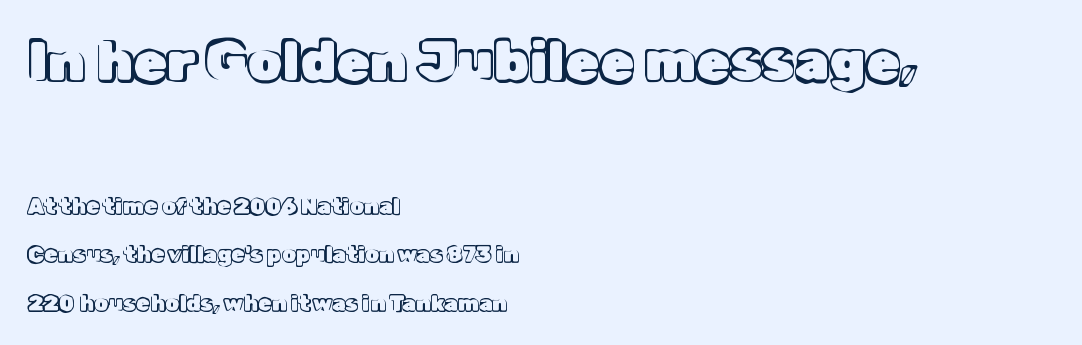
Q: Is the text italic (slanted)? A: No, it is upright.
Q: Is the text underlined? A: No.
Q: How is the paragraph aligned? A: Left-aligned.
Q: Is the spacing between letters normal or unusually wide? A: Normal.
Q: Is the spacing between lines tight, normal or loose? A: Loose.
Q: Which block of text is set in a larger size, the first (top) or the second (bottom)? A: The first (top) one.
Q: Width (condensed, normal, or wide)? A: Normal.
Q: x-height? A: Medium.
Q: Monospaced? A: No.
